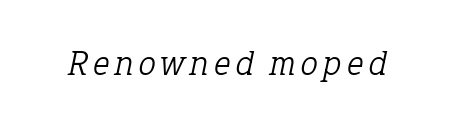
The image shows 35 px light serif type, italic (leaning right); set not underlined; low stroke contrast and a medium x-height.
